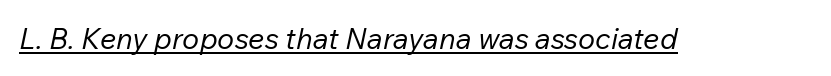
Glyph-to-glyph distance matches everyday printed text. These glyphs show unthickened strokes, regular width or finer. You can tell it's italic because the verticals aren't actually vertical. Note the varied advance widths — an 'i' is clearly narrower than an 'm'.
